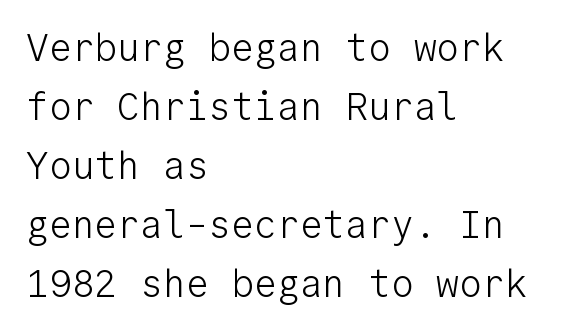
The image shows 38 px light sans-serif type, upright, monospaced; set left-aligned, normal line spacing (1.55x), normal letter spacing, not underlined; low stroke contrast and a medium x-height.
